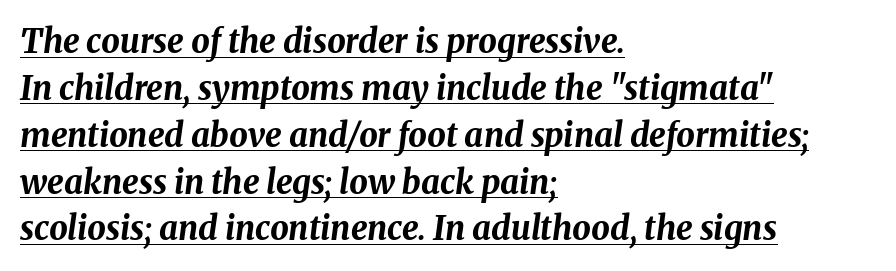
Q: Is the text bold? A: Yes.
Q: Is the text italic (slanted)? A: Yes, it leans right by about 8 degrees.
Q: Is the text underlined? A: Yes.
Q: How is the paragraph aligned? A: Left-aligned.
Q: Is the spacing between letters normal or unusually wide? A: Normal.
Q: Is the spacing between lines tight, normal or loose? A: Normal.
Q: Width (condensed, normal, or wide)? A: Normal.
Q: Stroke contrast? A: Medium.
Q: x-height? A: Medium.
Q: Monospaced? A: No.
